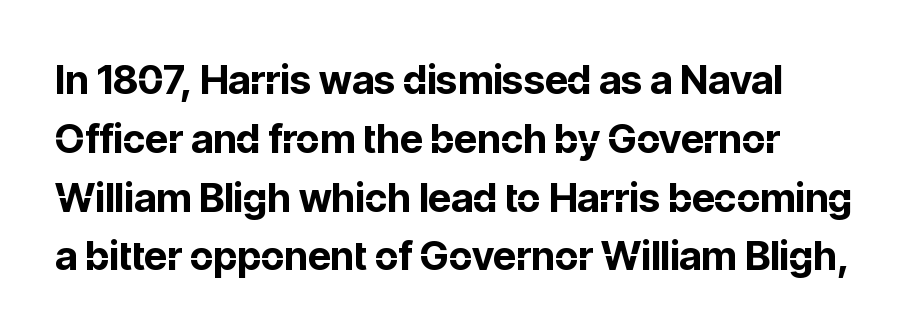
Q: Is the text bold? A: Yes.
Q: Is the text italic (slanted)? A: No, it is upright.
Q: Is the typeface a serif or a sans-serif typeface? A: Sans-serif.
Q: Is the text underlined? A: No.
Q: Is the spacing between letters normal or unusually wide? A: Normal.
Q: Is the spacing between lines tight, normal or loose? A: Normal.
Q: Width (condensed, normal, or wide)? A: Normal.
Q: Stroke contrast? A: Low.
Q: x-height? A: Medium.
Q: Monospaced? A: No.
